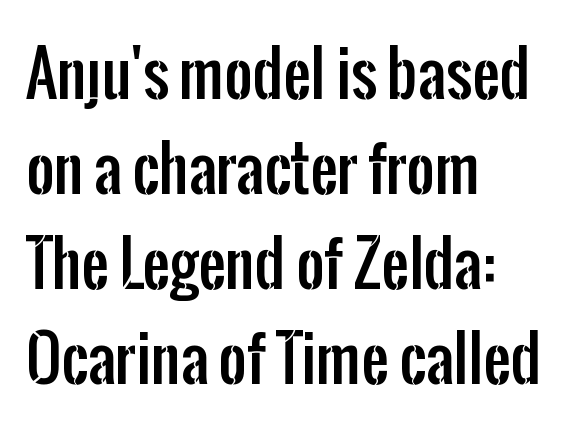
{"serif": "no", "italic": "no", "width": "condensed", "stroke_contrast": "low", "x_height": "medium", "monospaced": "no", "underline": "no", "align": "left", "line_spacing": "normal", "line_spacing_ratio": 1.56, "letter_spacing": "normal", "letter_spacing_em": 0.0, "glyph_px": 61}
